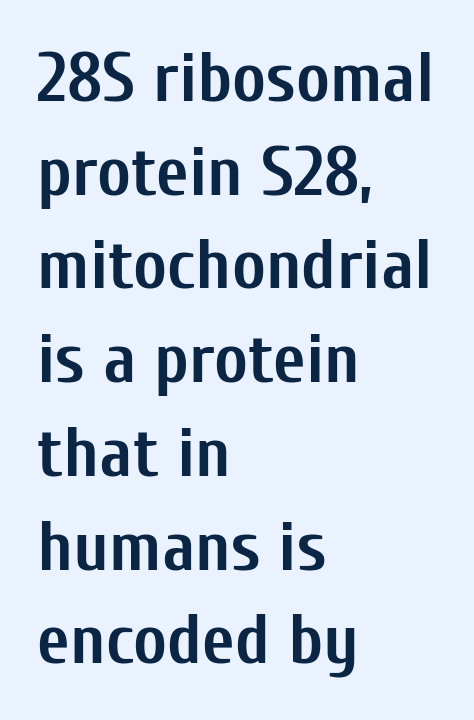
No italicization has been applied; the sample stays upright. Proportional: the letters do not fall into vertical columns. Does the leading feel generous? No, just average. If you drew a ruler down the left edge, every line would touch it.
